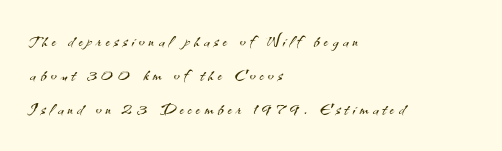
The image shows 22 px text type; set left-aligned, normal line spacing (1.54x), unusually wide letter spacing (+0.2 em), not underlined.
